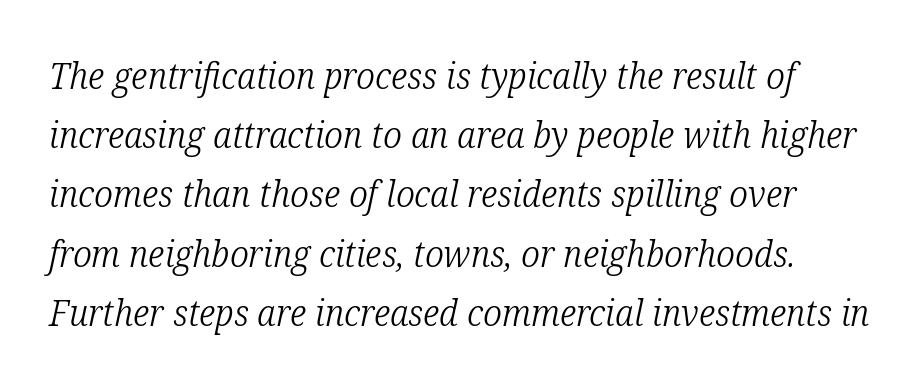
Letter spacing: default. Each letter's strokes conclude with small projecting serifs. Is this a fixed-width face? No — the glyphs have proportional, varying widths. Would a proofreader flag this as italicized? Yes. No heavy texture on the line: the type isn't bold.
